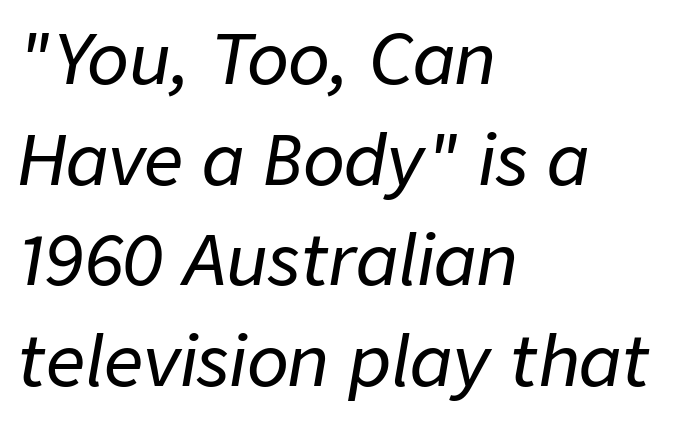
{"italic": "yes", "lean": "right", "slant_degrees": 9, "width": "normal", "stroke_contrast": "low", "x_height": "medium", "monospaced": "no", "underline": "no", "align": "left", "line_spacing": "normal", "line_spacing_ratio": 1.46, "letter_spacing": "normal", "letter_spacing_em": 0.0, "glyph_px": 69}
